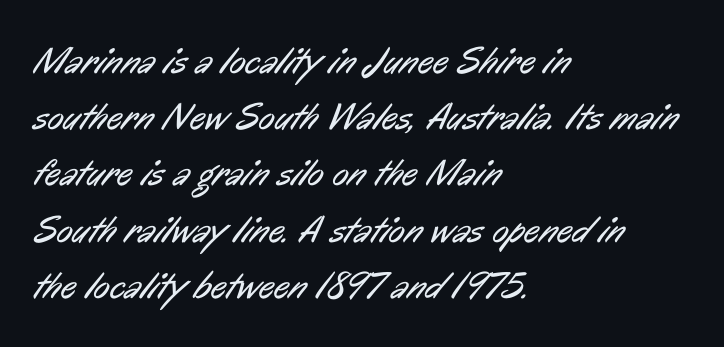
If you drew a ruler down the left edge, every line would touch it. These glyphs show unthickened strokes, regular width or finer. Letters rest on an invisible, unmarked baseline. This sample uses a sans-serif face. The letters advance in unequal steps, a hallmark of proportional type.
